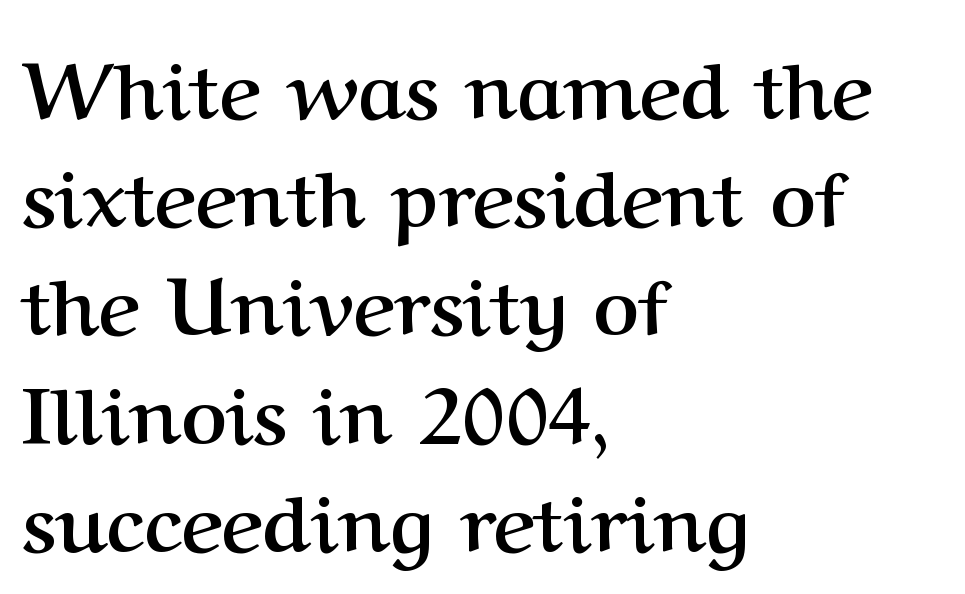
The image shows 79 px semibold serif type, upright; set left-aligned, normal line spacing (1.37x), normal letter spacing, not underlined; medium stroke contrast and a medium x-height.
